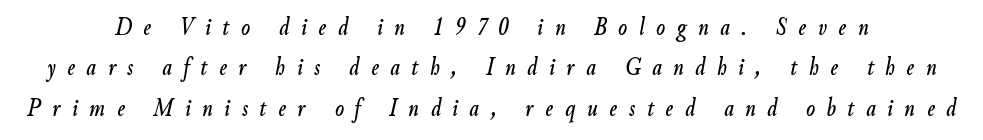
Q: Is the text italic (slanted)? A: Yes, it leans right by about 9 degrees.
Q: Is the text underlined? A: No.
Q: Is the spacing between letters normal or unusually wide? A: Unusually wide.
Q: Is the spacing between lines tight, normal or loose? A: Normal.
